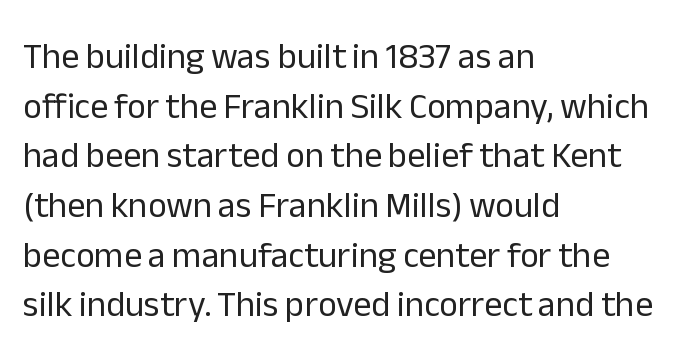
{"serif": "no", "italic": "no", "bold": "no", "weight": "regular", "width": "normal", "stroke_contrast": "low", "x_height": "medium", "monospaced": "no", "underline": "no", "align": "left", "line_spacing": "normal", "line_spacing_ratio": 1.38, "letter_spacing": "normal", "letter_spacing_em": 0.0, "glyph_px": 36}
